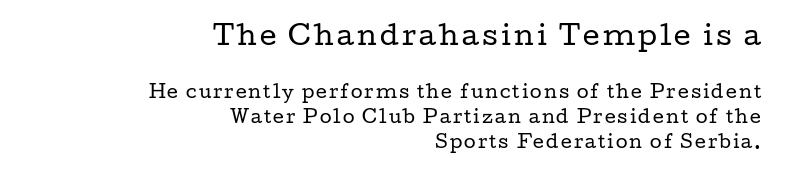
{"italic": "no", "bold": "no", "underline": "no", "align": "right", "line_spacing": "normal", "line_spacing_ratio": 1.47, "larger_block": "first", "size_ratio": 1.53, "glyph_px": 26}
